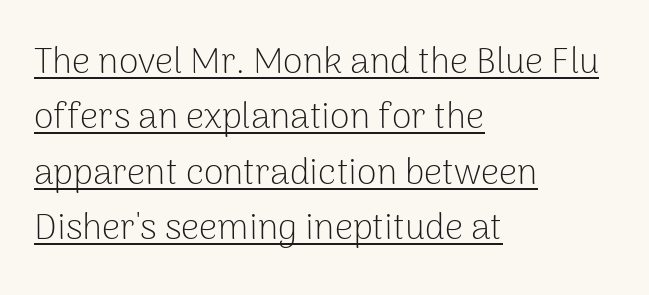
Somebody hit Ctrl+U on this one — the words are underlined. Does the leading feel generous? No, just average. The face used here is proportionally spaced, like ordinary book or web type. Ordinary non-slanted type is in use. Weight: regular or lighter.
